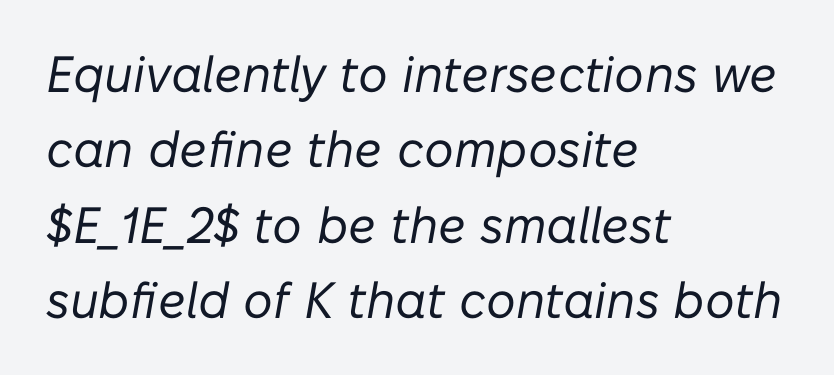
Q: Is the text bold? A: No.
Q: Is the text italic (slanted)? A: Yes, it leans right by about 10 degrees.
Q: Is the text underlined? A: No.
Q: How is the paragraph aligned? A: Left-aligned.
Q: Is the spacing between letters normal or unusually wide? A: Normal.
Q: Is the spacing between lines tight, normal or loose? A: Normal.
Q: Width (condensed, normal, or wide)? A: Normal.
Q: Stroke contrast? A: Low.
Q: x-height? A: Medium.
Q: Monospaced? A: No.
